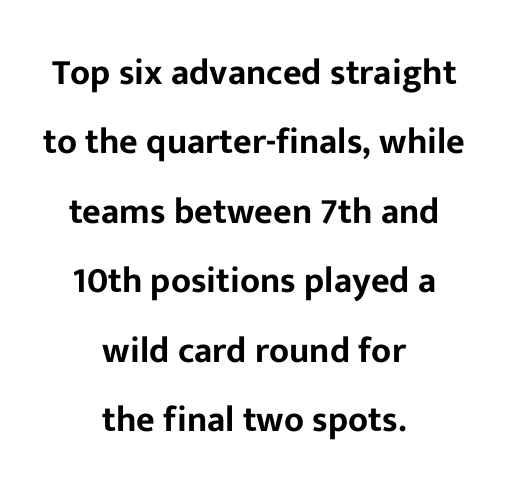
{"serif": "no", "italic": "no", "width": "normal", "stroke_contrast": "low", "x_height": "medium", "monospaced": "no", "underline": "no", "align": "center", "line_spacing": "loose", "line_spacing_ratio": 1.93, "letter_spacing": "normal", "letter_spacing_em": 0.0, "glyph_px": 36}
